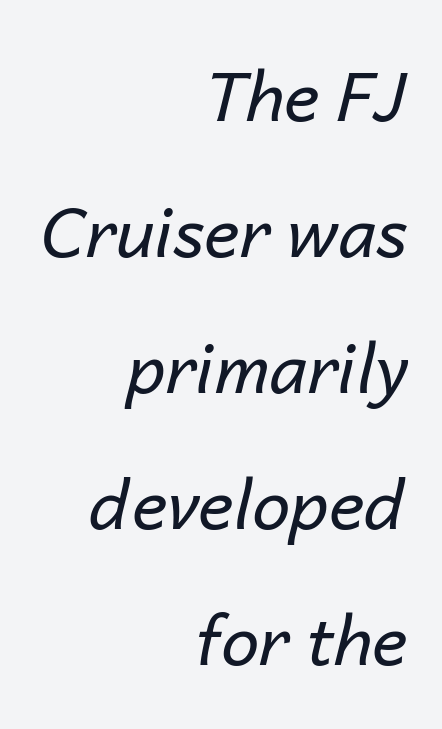
Weight: not bold — regular or lighter. The rendering uses natural spacing where letterforms have individual widths. Layout note: lines flush right. Quick note: underline off. Notice how the stems are inclined rather than vertical — that's the hallmark of italics.
